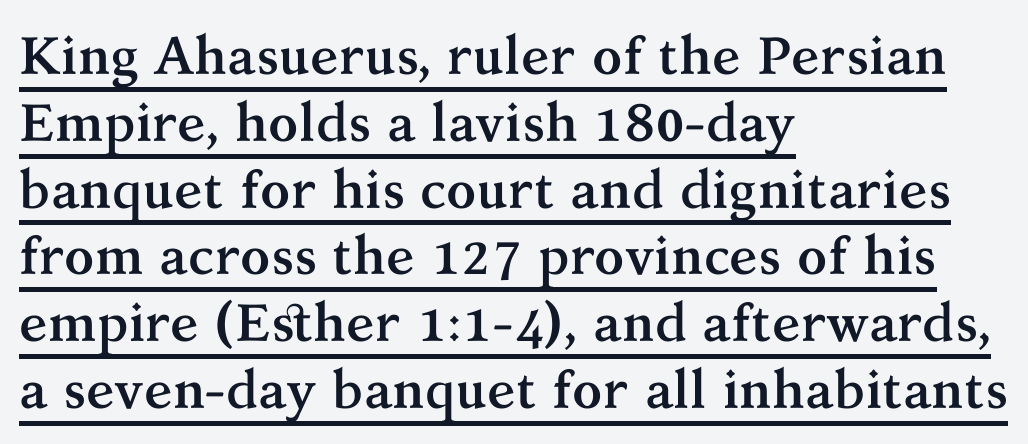
{"serif": "yes", "italic": "no", "bold": "yes", "weight": "semibold", "width": "normal", "stroke_contrast": "medium", "x_height": "medium", "monospaced": "no", "underline": "yes", "align": "left", "line_spacing": "normal", "line_spacing_ratio": 1.26, "letter_spacing": "normal", "letter_spacing_em": 0.0, "glyph_px": 53}
